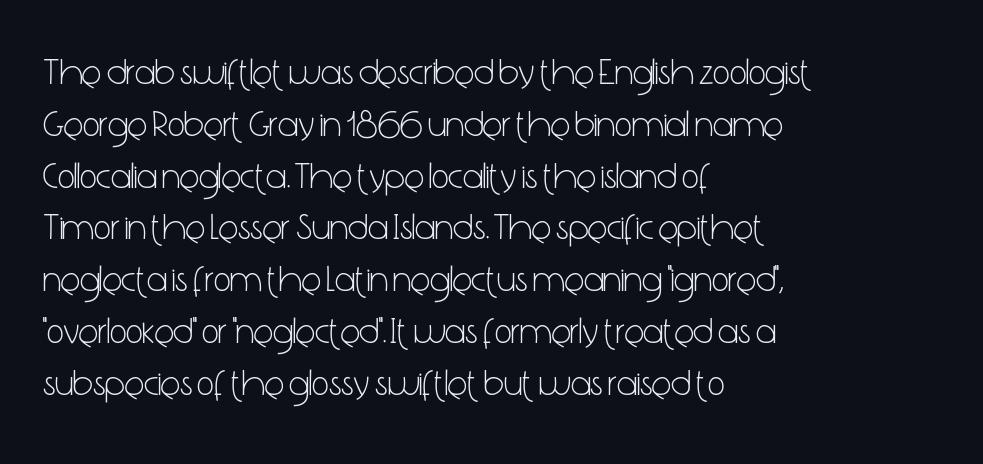
{"serif": "no", "italic": "no", "bold": "no", "weight": "light", "width": "condensed", "stroke_contrast": "low", "x_height": "medium", "monospaced": "no", "underline": "no", "align": "left", "line_spacing": "normal", "line_spacing_ratio": 1.4, "letter_spacing": "normal", "letter_spacing_em": 0.0, "glyph_px": 37}
